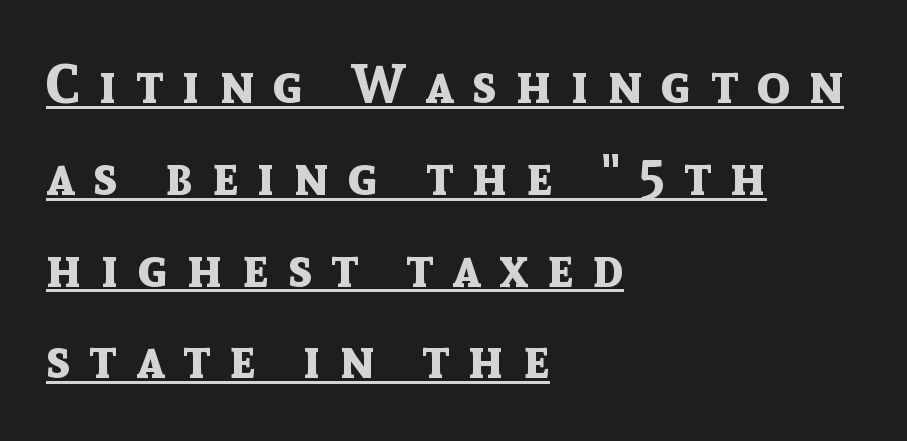
The designer went with a sans here, leaving each stem footless. Alignment: flush left. Compared with typical body copy, the letter spacing here is much looser. The letters advance in unequal steps, a hallmark of proportional type. What decoration does the sample have? An underline. Tall strokes in this sample are plumb rather than angled.
